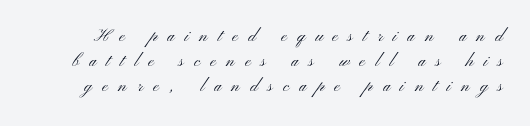
The tracking reads as deliberately expanded to a designer's eye. Nobody drew a line under any word here. The weight would be labelled regular, book, light, or lighter still. How would I describe the line gaps? Narrow and economical.
